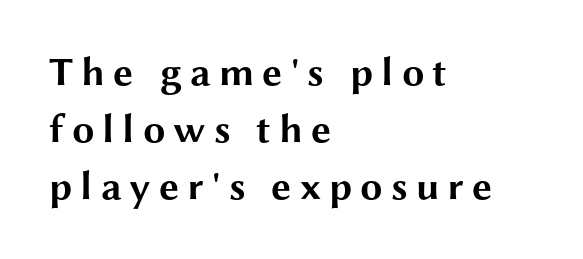
Q: Is the text bold? A: Yes.
Q: Is the text italic (slanted)? A: No, it is upright.
Q: Is the typeface a serif or a sans-serif typeface? A: Sans-serif.
Q: Is the text underlined? A: No.
Q: How is the paragraph aligned? A: Left-aligned.
Q: Is the spacing between letters normal or unusually wide? A: Unusually wide.
Q: Is the spacing between lines tight, normal or loose? A: Normal.
Q: Width (condensed, normal, or wide)? A: Wide.
Q: Stroke contrast? A: Medium.
Q: x-height? A: Medium.
Q: Monospaced? A: No.
